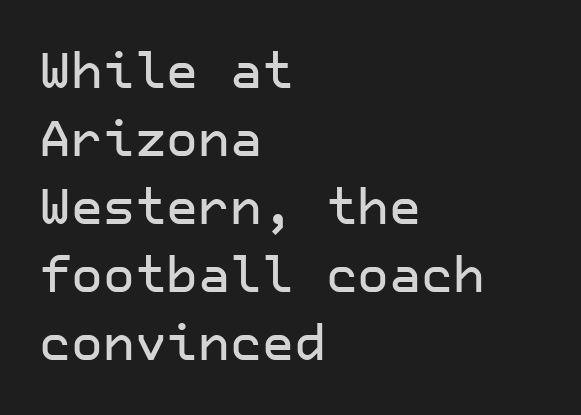
The image shows 49 px sans-serif type, upright; set left-aligned, normal line spacing (1.39x), normal letter spacing, not underlined; low stroke contrast and a medium x-height.
